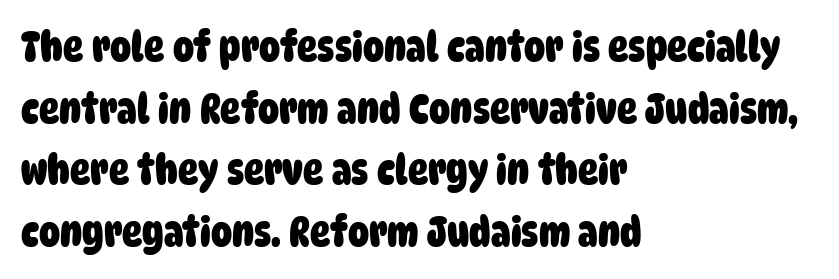
The image shows 42 px heavy, condensed sans-serif type; set left-aligned, normal line spacing (1.47x), normal letter spacing, not underlined; low stroke contrast and a large x-height.
